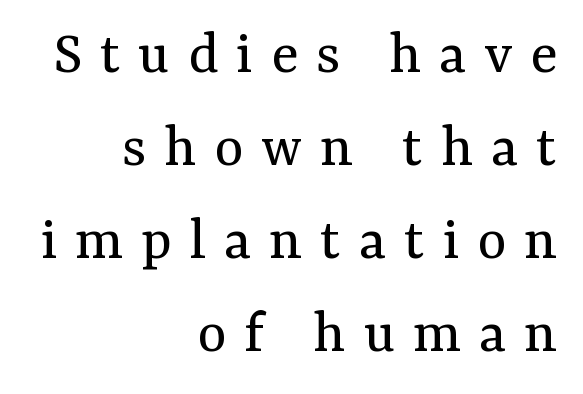
The image shows 62 px regular-weight serif type, upright; set right-aligned, normal line spacing (1.5x), unusually wide letter spacing (+0.29 em), not underlined; medium stroke contrast and a medium x-height.
